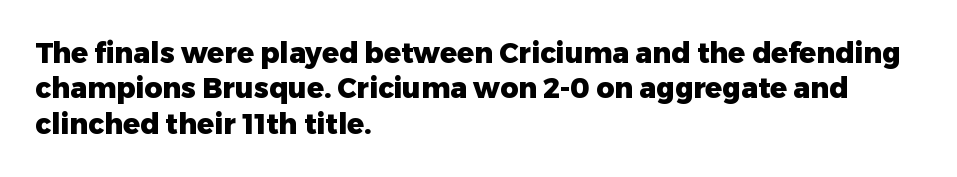
The image shows 28 px heavy sans-serif type, upright; set left-aligned, normal line spacing (1.26x), normal letter spacing, not underlined; low stroke contrast and a medium x-height.
